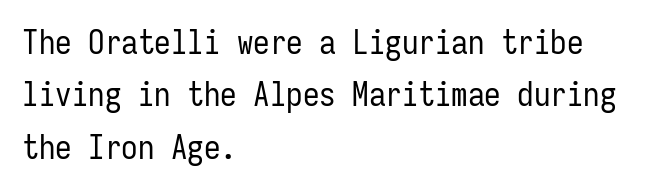
The image shows 33 px regular-weight, condensed sans-serif type, upright, monospaced; set left-aligned, normal line spacing (1.59x), normal letter spacing, not underlined; low stroke contrast and a medium x-height.
